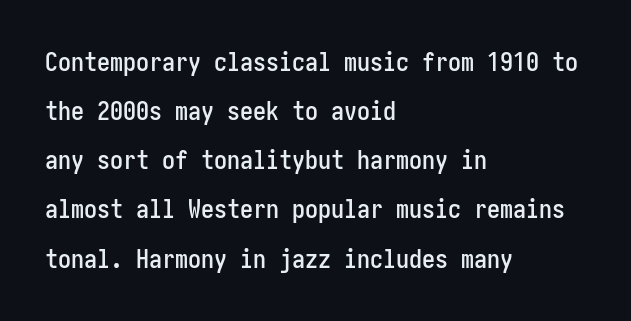
Q: Is the text italic (slanted)? A: No, it is upright.
Q: Is the text underlined? A: No.
Q: How is the paragraph aligned? A: Left-aligned.
Q: Is the spacing between letters normal or unusually wide? A: Normal.
